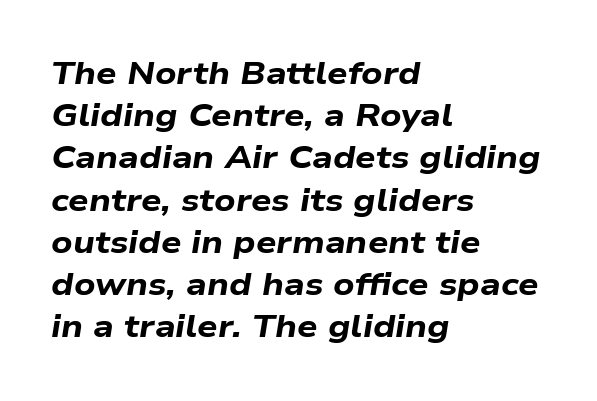
{"italic": "yes", "lean": "right", "slant_degrees": 9, "bold": "yes", "weight": "bold", "width": "wide", "stroke_contrast": "low", "x_height": "medium", "monospaced": "no", "underline": "no", "align": "left", "line_spacing": "normal", "line_spacing_ratio": 1.32, "letter_spacing": "normal", "letter_spacing_em": 0.0, "glyph_px": 32}
